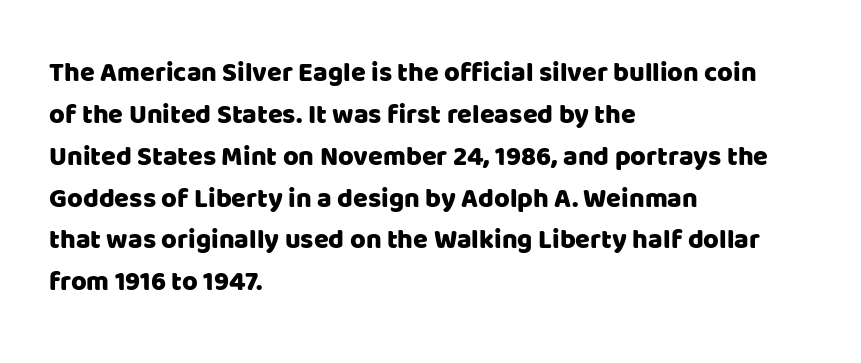
{"italic": "no", "underline": "no", "align": "left", "line_spacing": "normal", "line_spacing_ratio": 1.55, "letter_spacing": "normal", "letter_spacing_em": 0.0, "glyph_px": 27}
